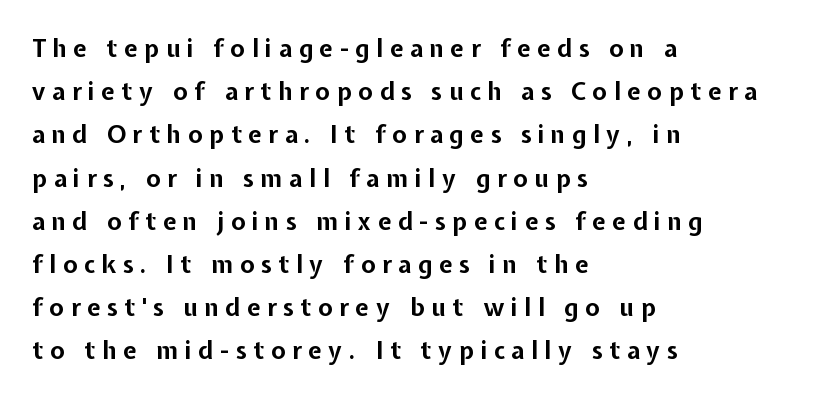
Q: Is the text bold? A: Yes.
Q: Is the text italic (slanted)? A: No, it is upright.
Q: Is the text underlined? A: No.
Q: How is the paragraph aligned? A: Left-aligned.
Q: Is the spacing between letters normal or unusually wide? A: Unusually wide.
